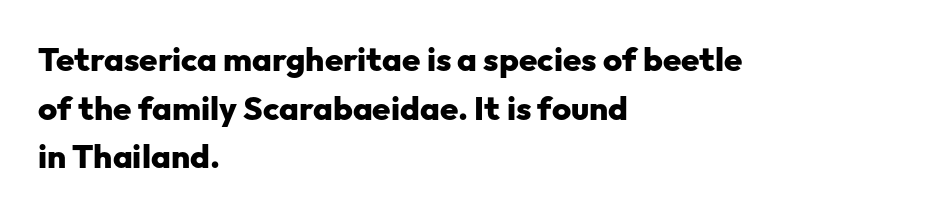
All the whitespace from short lines collects on the right. Clear beneath every line of the passage. How would I describe the line gaps? Plain and ordinary. The typography opts for an upright posture over an oblique one. Compared with an ordinary text face, these strokes are far heavier — a full bold. The letters sit at their default tracking, neither squeezed nor spread.
